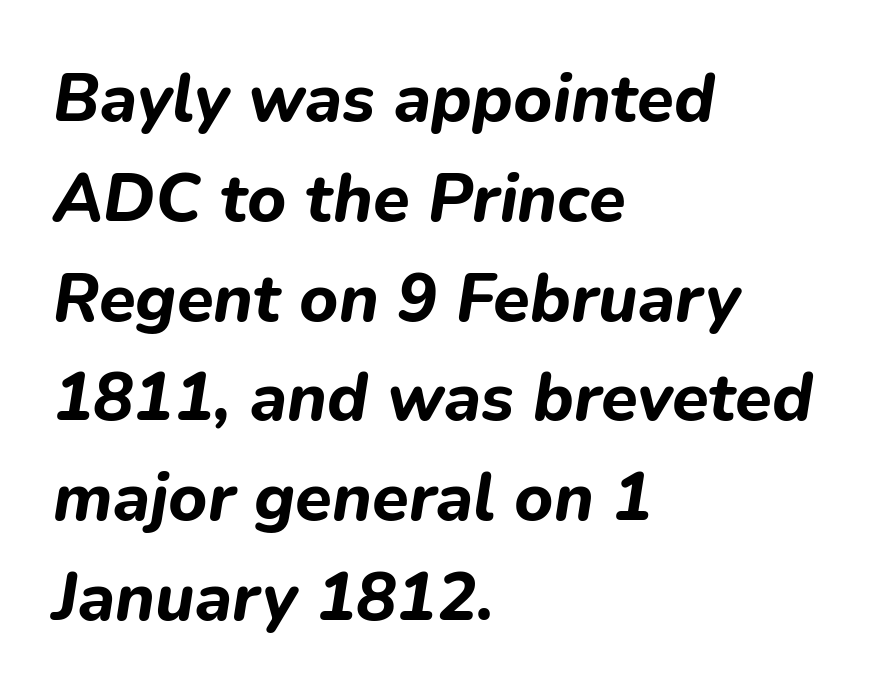
The image shows 67 px bold type, italic (leaning right); set left-aligned, normal line spacing (1.49x), normal letter spacing, not underlined; low stroke contrast and a medium x-height.
